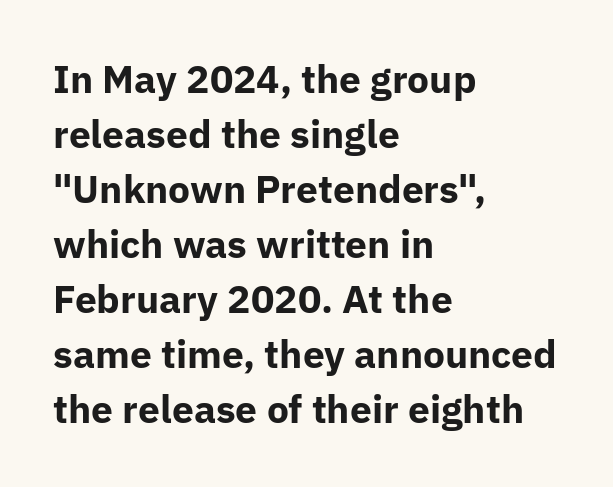
Style check: upright. Descenders hang freely into open space. One glance says typical: line gaps are just what's usual. This sample is left-justified, so line endings fall wherever the words run out. Does the type have serifs? No, each stem ends abruptly. Heavy-handed strokes throughout: this text is bold.
